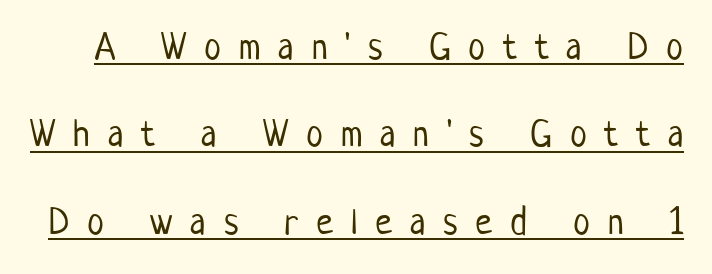
{"serif": "no", "italic": "no", "bold": "no", "weight": "light", "width": "condensed", "stroke_contrast": "low", "x_height": "medium", "monospaced": "no", "underline": "yes", "line_spacing": "loose", "line_spacing_ratio": 2.3, "letter_spacing": "wide", "letter_spacing_em": 0.47, "glyph_px": 38}
